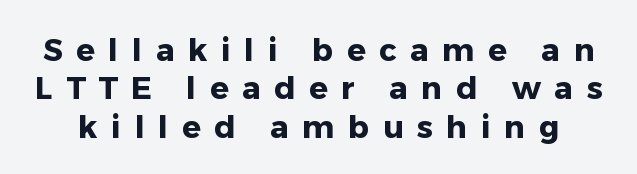
Each glyph is drawn with heavy, bold strokes. When letters stand straight like this, we call the style roman or upright. What stands out about the letter spacing? Its width — letters are far apart. Note the varied advance widths — an 'i' is clearly narrower than an 'm'. What kind of face is this? One without serifs — a sans. Beneath every word, the page is bare.
